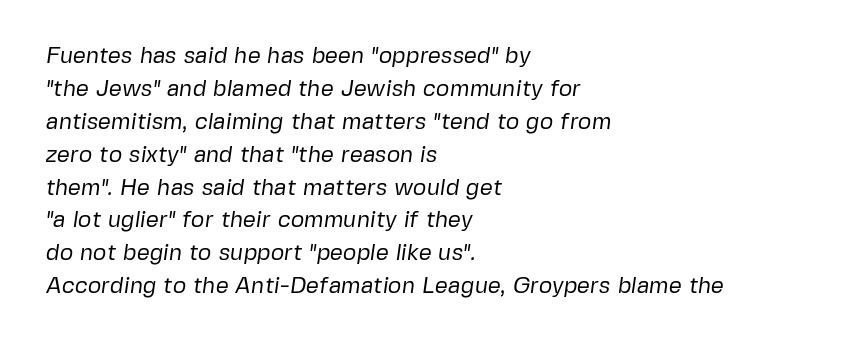
Q: Is the text bold? A: No.
Q: Is the text underlined? A: No.
Q: How is the paragraph aligned? A: Left-aligned.
Q: Is the spacing between letters normal or unusually wide? A: Normal.
Q: Is the spacing between lines tight, normal or loose? A: Normal.
